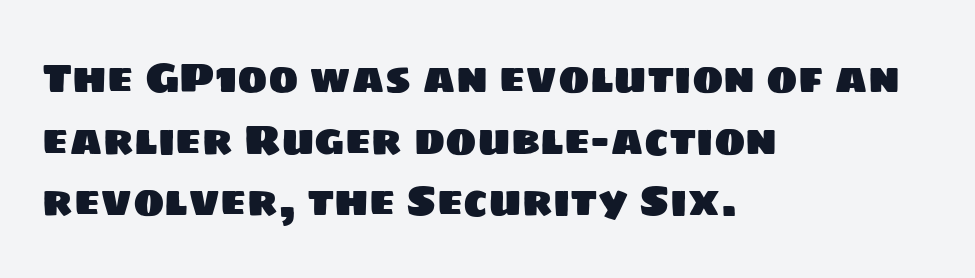
Q: Is the typeface a serif or a sans-serif typeface? A: Sans-serif.
Q: Is the text underlined? A: No.
Q: How is the paragraph aligned? A: Left-aligned.
Q: Is the spacing between letters normal or unusually wide? A: Normal.
Q: Is the spacing between lines tight, normal or loose? A: Normal.
Q: Width (condensed, normal, or wide)? A: Normal.
Q: Stroke contrast? A: Low.
Q: x-height? A: Large.
Q: Monospaced? A: No.
